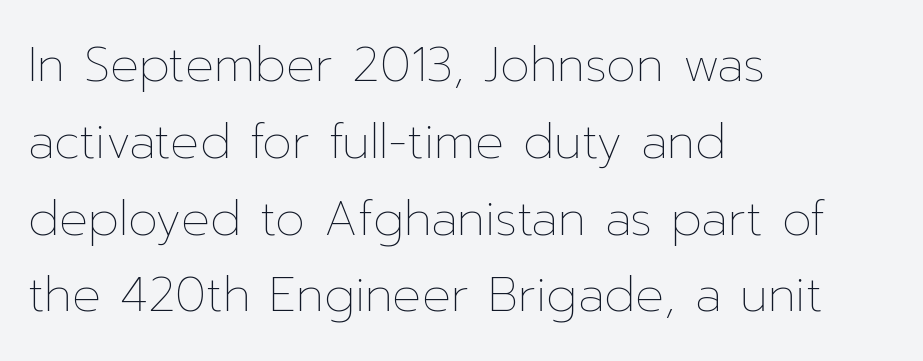
Visually the block forms a straight wall on the left and a jagged coastline on the right. In terms of posture, this sample is upright. Counters stay open thanks to moderate or lighter strokes. Here the designer chose a conventional face with non-uniform glyph widths. Observe the ordinary spacing: letters are neighbours, not strangers.
